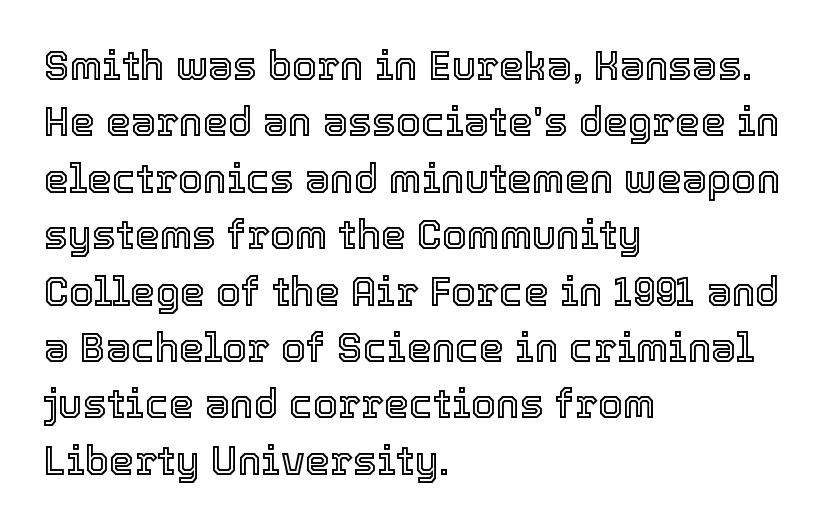
Just letters on the line, the space beneath them empty. A normal amount of white space separates one row of letters from the next. The lines in this sample share a left origin and differ only in where they stop. Looks like regular typesetting: each glyph gets only the width it needs. No italicization has been applied; the sample stays upright. Observe the ordinary spacing: letters are neighbours, not strangers.
